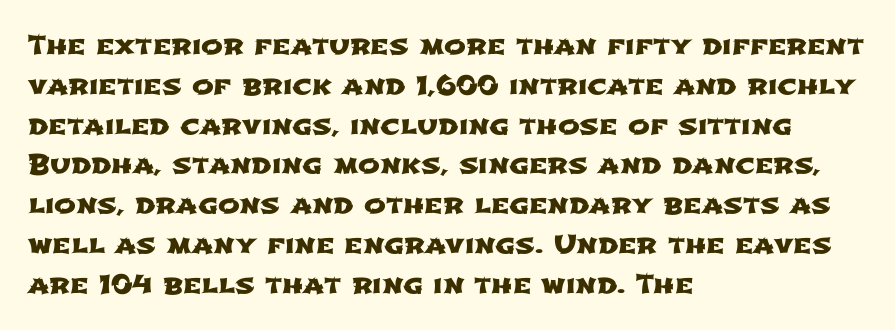
The image shows 26 px text type; set left-aligned, normal line spacing (1.53x), normal letter spacing, not underlined.
